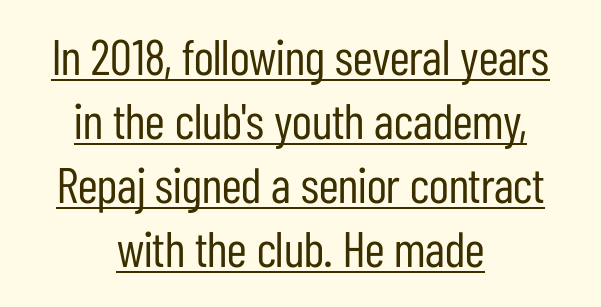
The image shows 50 px regular-weight, condensed sans-serif type, upright; set centered, normal line spacing (1.28x), normal letter spacing, underlined; low stroke contrast and a medium x-height.
